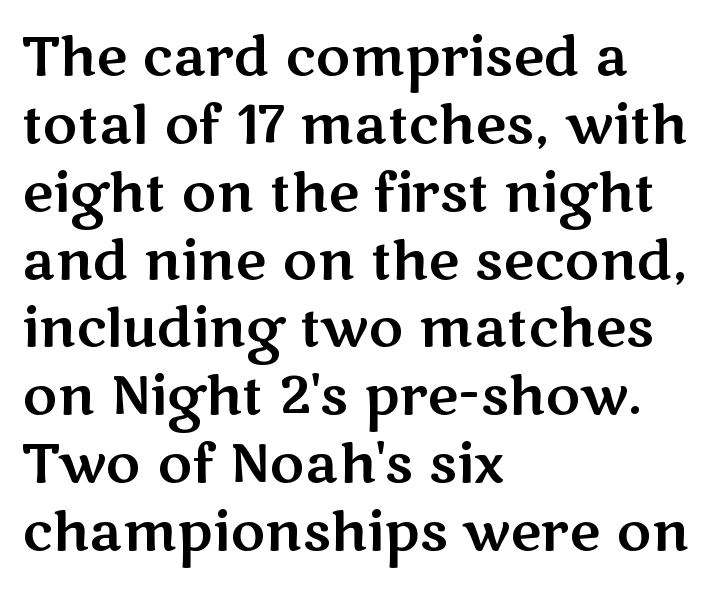
{"serif": "no", "italic": "no", "width": "wide", "stroke_contrast": "medium", "x_height": "medium", "monospaced": "no", "underline": "no", "align": "left", "line_spacing": "normal", "line_spacing_ratio": 1.28, "letter_spacing": "normal", "letter_spacing_em": 0.0, "glyph_px": 53}
